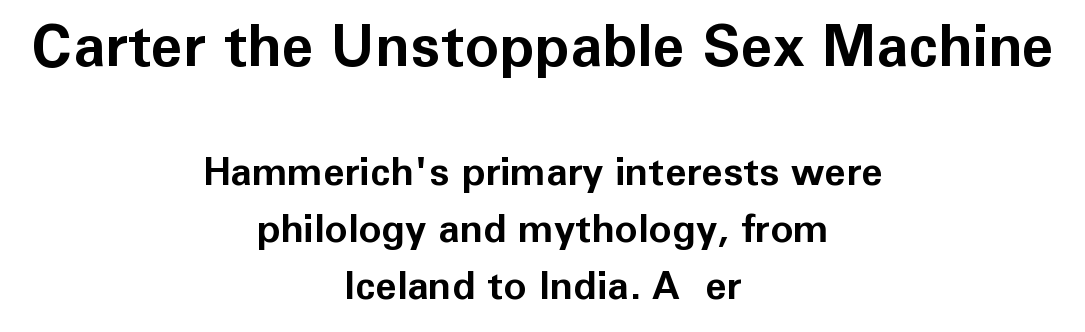
Q: Is the text bold? A: Yes.
Q: Is the text italic (slanted)? A: No, it is upright.
Q: Is the typeface a serif or a sans-serif typeface? A: Sans-serif.
Q: Is the text underlined? A: No.
Q: How is the paragraph aligned? A: Centered.
Q: Is the spacing between letters normal or unusually wide? A: Normal.
Q: Is the spacing between lines tight, normal or loose? A: Normal.
Q: Which block of text is set in a larger size, the first (top) or the second (bottom)? A: The first (top) one.
Q: Width (condensed, normal, or wide)? A: Normal.
Q: Stroke contrast? A: Low.
Q: x-height? A: Medium.
Q: Monospaced? A: No.
